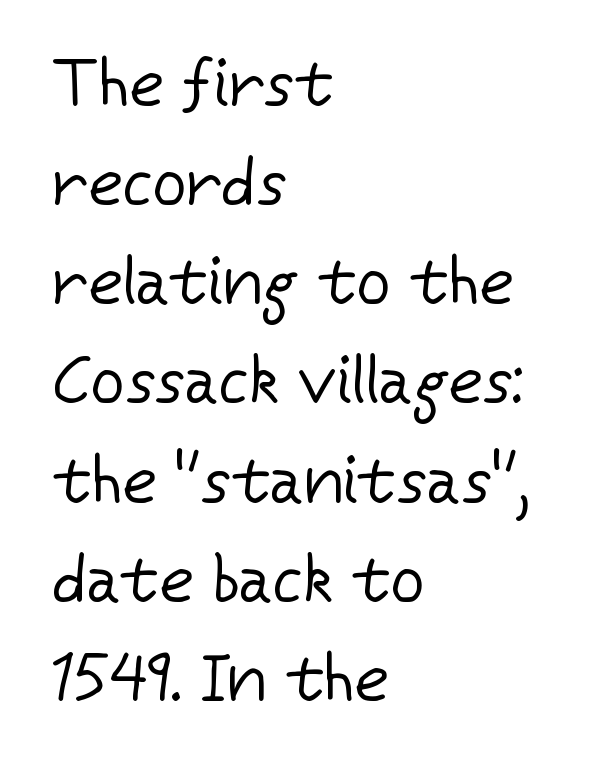
{"serif": "no", "italic": "no", "bold": "no", "weight": "regular", "width": "normal", "stroke_contrast": "low", "x_height": "medium", "monospaced": "no", "underline": "no", "align": "left", "line_spacing": "normal", "line_spacing_ratio": 1.48, "letter_spacing": "normal", "letter_spacing_em": 0.0, "glyph_px": 67}
